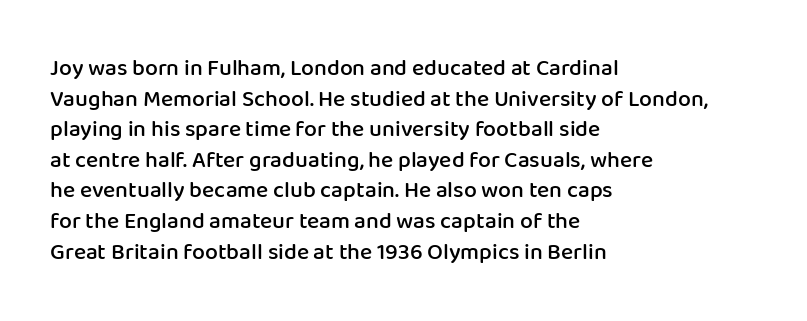
{"italic": "no", "bold": "semi", "underline": "no", "align": "left", "line_spacing": "normal", "line_spacing_ratio": 1.33, "letter_spacing": "normal", "letter_spacing_em": 0.0, "glyph_px": 23}
